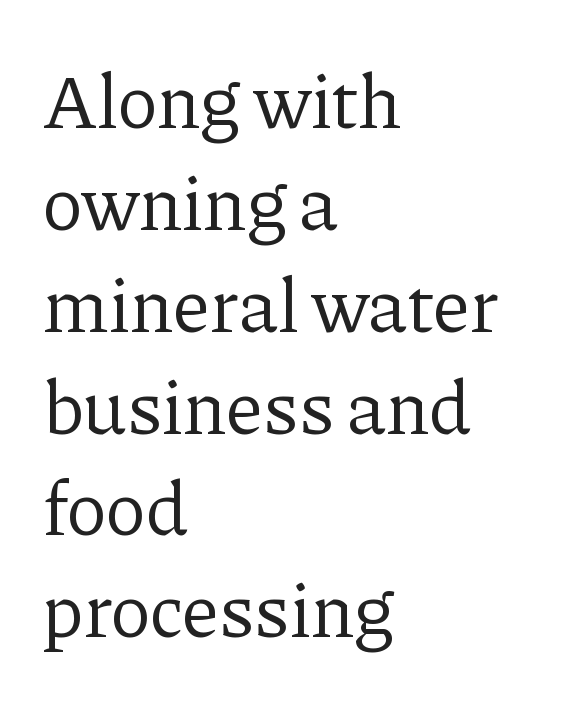
The zone under the glyphs is completely vacant. Is the letter spacing exaggerated? No — it looks like the ordinary default. Each letter keeps its own natural width here, so spacing adapts to shape. Font category for this specimen: serif. The lines are quadded left. Regarding leading, the lines here are spaced in the standard way.
